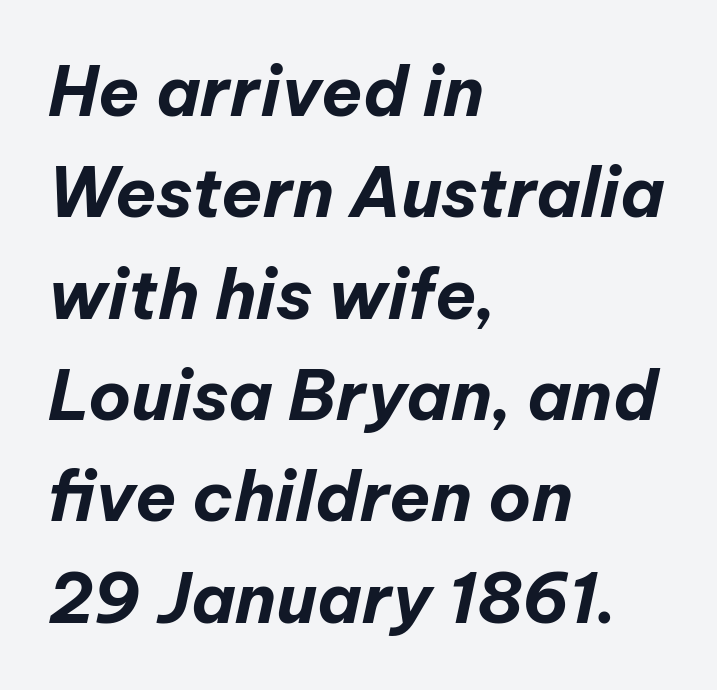
This rendering leaves character spacing at its baseline value. Baseline-to-baseline distance is the conventional proportion of letter height. Unmarked baselines from the first word to the last. This sample has the flowing, uneven cadence of proportional lettering.
